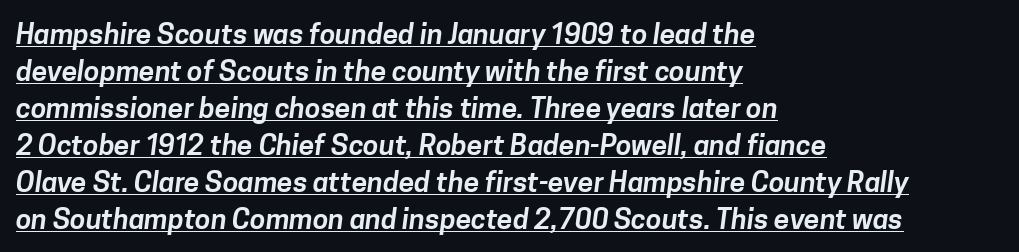
Q: Is the typeface a serif or a sans-serif typeface? A: Sans-serif.
Q: Is the text underlined? A: Yes.
Q: How is the paragraph aligned? A: Left-aligned.
Q: Is the spacing between letters normal or unusually wide? A: Normal.
Q: Is the spacing between lines tight, normal or loose? A: Normal.
Q: Width (condensed, normal, or wide)? A: Normal.
Q: Stroke contrast? A: Low.
Q: x-height? A: Medium.
Q: Monospaced? A: No.
